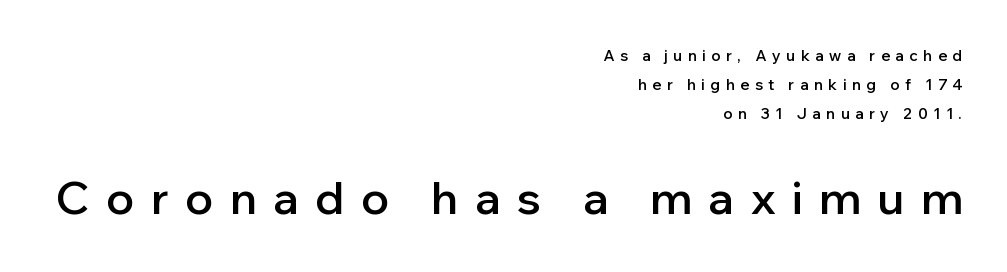
The image shows 45 px semibold sans-serif type, upright; set right-aligned, loose line spacing (1.94x), unusually wide letter spacing (+0.37 em), not underlined; the second (bottom) block is 3.0x larger; low stroke contrast and a medium x-height.
